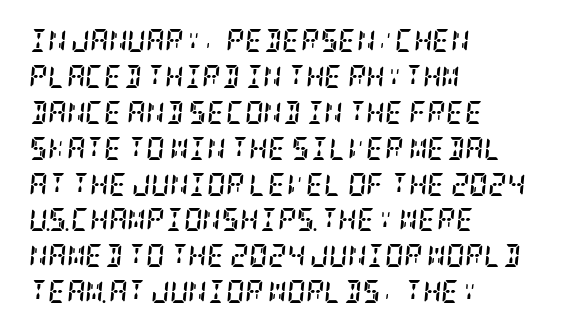
Q: Is the text bold? A: Yes.
Q: Is the text italic (slanted)? A: Yes, it leans right by about 5 degrees.
Q: Is the text underlined? A: No.
Q: How is the paragraph aligned? A: Left-aligned.
Q: Is the spacing between letters normal or unusually wide? A: Normal.
Q: Is the spacing between lines tight, normal or loose? A: Normal.
